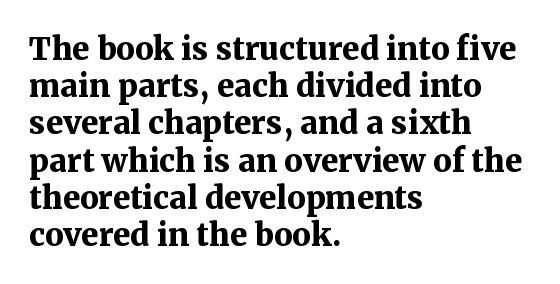
The image shows 31 px bold serif type, upright; set left-aligned, line spacing 1.2x, normal letter spacing, not underlined; medium stroke contrast and a medium x-height.
